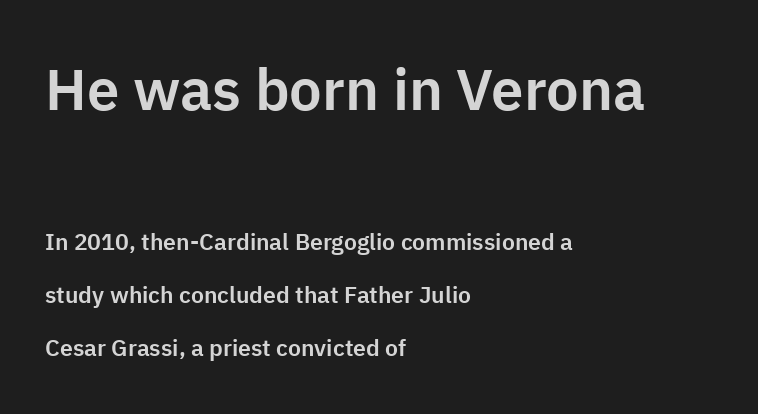
Visually the block forms a straight wall on the left and a jagged coastline on the right. Block one is the big one; block two sits smaller underneath. The rendering uses a large line-height, opening up the rows. You can tell it's not italic because the verticals are truly vertical. A sans-serif font was chosen for this passage.
